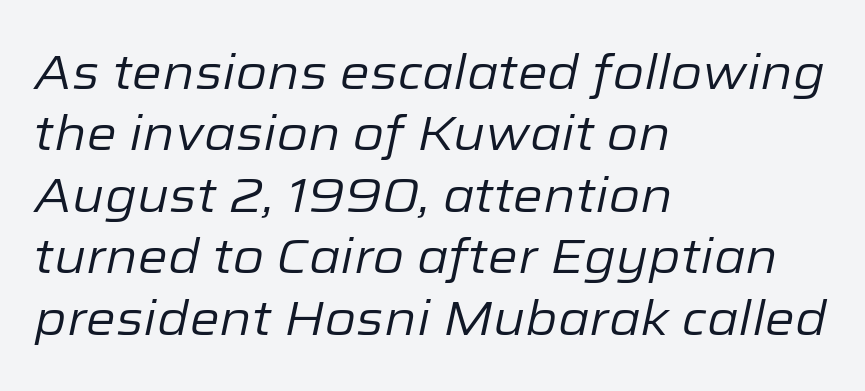
The image shows 48 px regular-weight type, italic (leaning right); set left-aligned, normal line spacing (1.28x), normal letter spacing, not underlined; low stroke contrast and a medium x-height.
